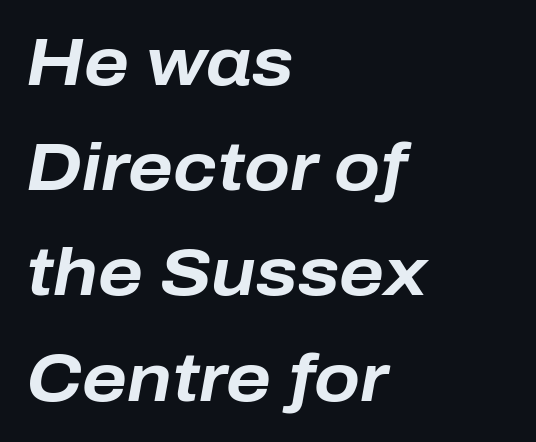
Spacing verdict: proportional, widths tailored to each character. Casual observation: everything's shoved over to the left. Words float on clear page, feet unadorned. In terms of posture, this sample is oblique. If you measured baseline to baseline, you'd find a middling distance.
